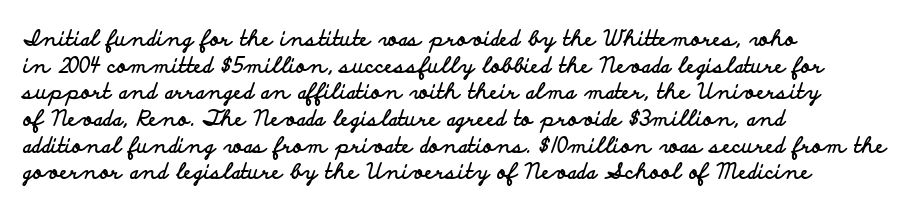
{"bold": "yes", "underline": "no", "align": "left", "line_spacing": "normal", "line_spacing_ratio": 1.27, "letter_spacing": "normal", "letter_spacing_em": 0.0, "glyph_px": 21}
